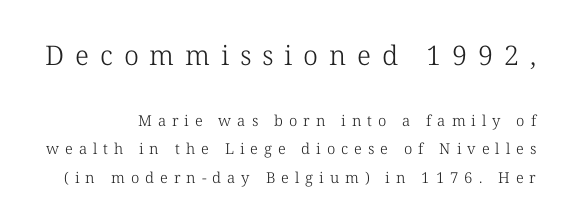
Compared with typical body copy, the letter spacing here is much looser. If you drew a line through each stem, it would be perfectly vertical. A student would notice the top passage is typeset larger than what follows. These lines stand farther apart than default settings would place them. No word sits above an underline. Weight: in the light-to-regular range.
